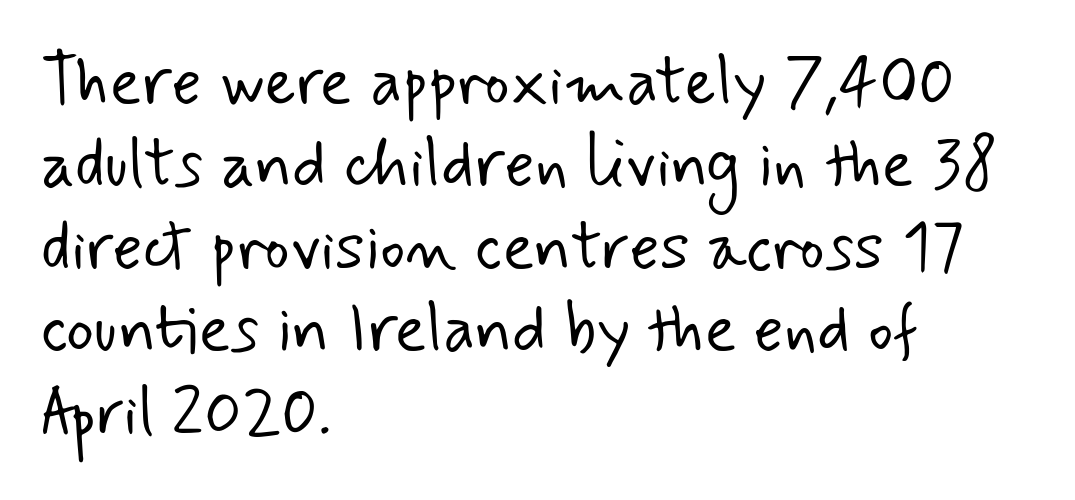
Q: Is the text bold? A: No.
Q: Is the typeface a serif or a sans-serif typeface? A: Sans-serif.
Q: Is the text underlined? A: No.
Q: How is the paragraph aligned? A: Left-aligned.
Q: Is the spacing between letters normal or unusually wide? A: Normal.
Q: Is the spacing between lines tight, normal or loose? A: Normal.
Q: Width (condensed, normal, or wide)? A: Normal.
Q: Stroke contrast? A: Low.
Q: x-height? A: Small.
Q: Monospaced? A: No.
